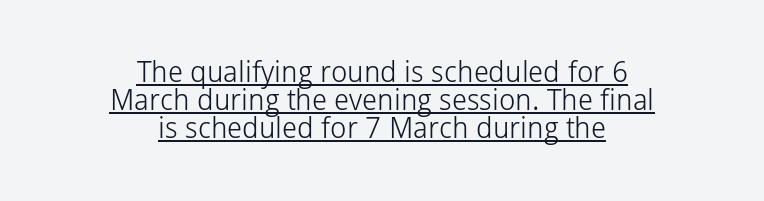
{"serif": "no", "italic": "no", "bold": "no", "weight": "light", "width": "normal", "stroke_contrast": "low", "x_height": "medium", "monospaced": "no", "underline": "yes", "align": "center", "line_spacing": "tight", "line_spacing_ratio": 0.97, "letter_spacing": "normal", "letter_spacing_em": 0.0, "glyph_px": 29}
